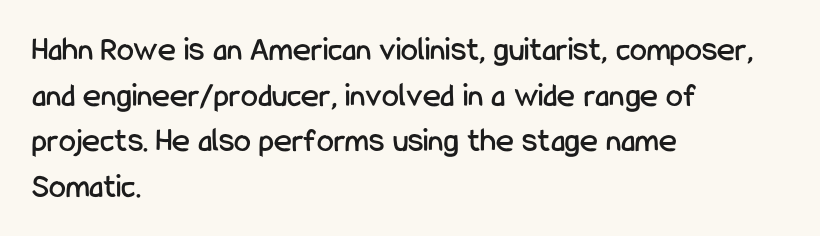
A typesetter would call this zero additional tracking. A typesetter would label this face a sans. These lines are rendered in a variable-pitch font. Vertical spacing — default. Tall strokes in this sample are plumb rather than angled.
